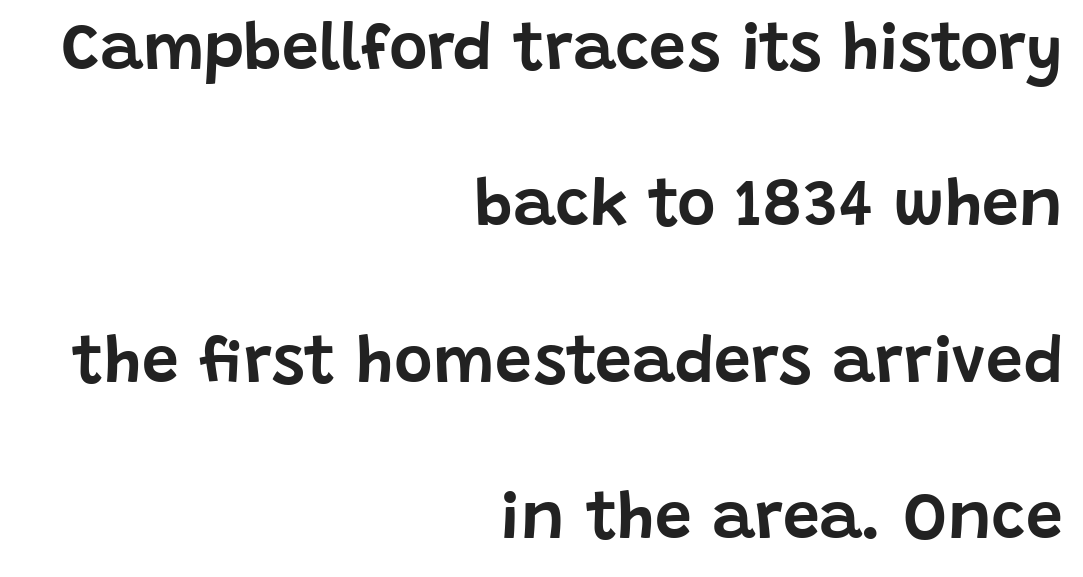
Ordinary non-slanted type is in use. Classification — sans serif. Underline: absent. The lines are quadded right. Honestly, the letter spacing is just normal — you wouldn't notice it.
